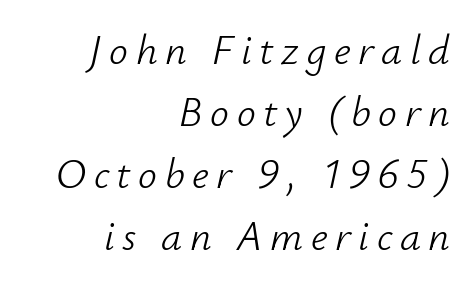
The image shows 42 px light type, italic (leaning right); set right-aligned, normal line spacing (1.48x), not underlined; low stroke contrast and a small x-height.
